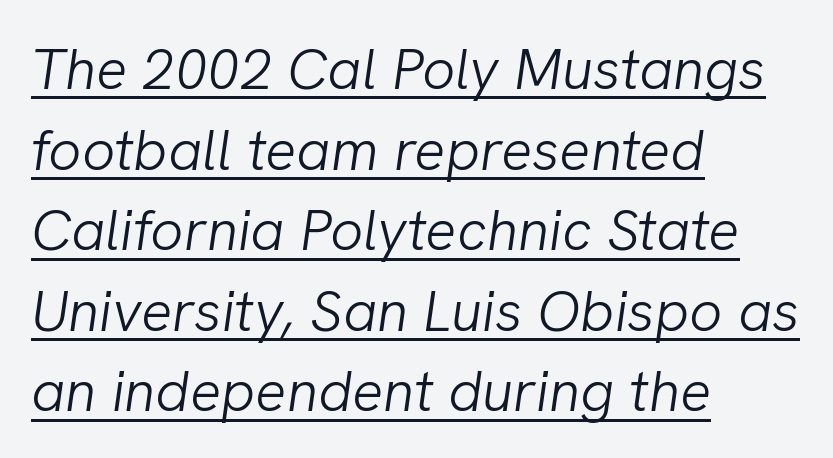
{"italic": "yes", "lean": "right", "slant_degrees": 8, "bold": "no", "weight": "light", "width": "normal", "stroke_contrast": "low", "x_height": "medium", "monospaced": "no", "underline": "yes", "align": "left", "line_spacing": "normal", "line_spacing_ratio": 1.39, "letter_spacing": "normal", "letter_spacing_em": 0.0, "glyph_px": 58}
